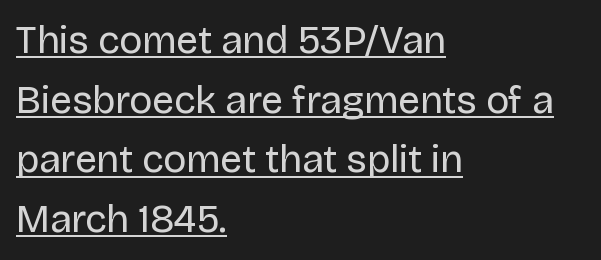
{"serif": "no", "italic": "no", "bold": "no", "weight": "regular", "width": "normal", "stroke_contrast": "low", "x_height": "large", "monospaced": "no", "underline": "yes", "align": "left", "line_spacing": "normal", "line_spacing_ratio": 1.53, "letter_spacing": "normal", "letter_spacing_em": 0.0, "glyph_px": 39}
